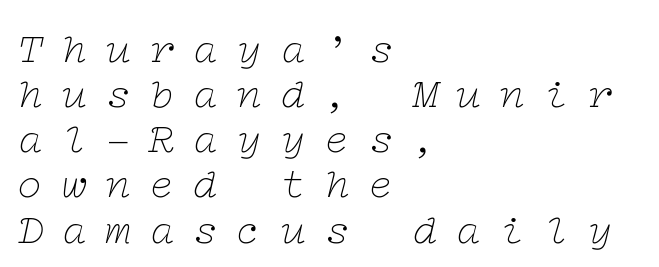
There is plenty of visible air inserted between adjacent glyphs. Ink coverage per letter is moderate at most. Vertically, the passage feels compressed, each row crowding the next. The gap between lines stays unmarked. Horizontally, the lines are justified to the leading edge only.
